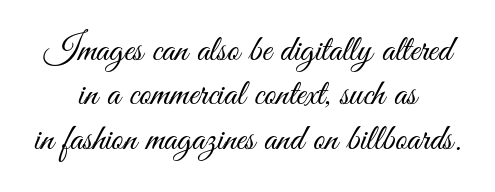
{"serif": "no", "bold": "no", "weight": "light", "width": "condensed", "stroke_contrast": "medium", "x_height": "small", "monospaced": "no", "underline": "no", "align": "center", "line_spacing_ratio": 1.2, "letter_spacing": "normal", "letter_spacing_em": 0.0, "glyph_px": 37}
